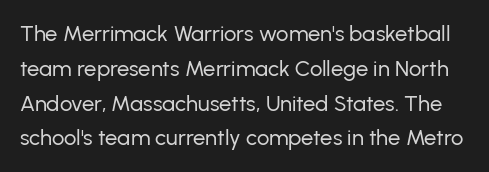
Q: Is the text bold? A: No.
Q: Is the text italic (slanted)? A: No, it is upright.
Q: Is the text underlined? A: No.
Q: Is the spacing between letters normal or unusually wide? A: Normal.
Q: Is the spacing between lines tight, normal or loose? A: Normal.
